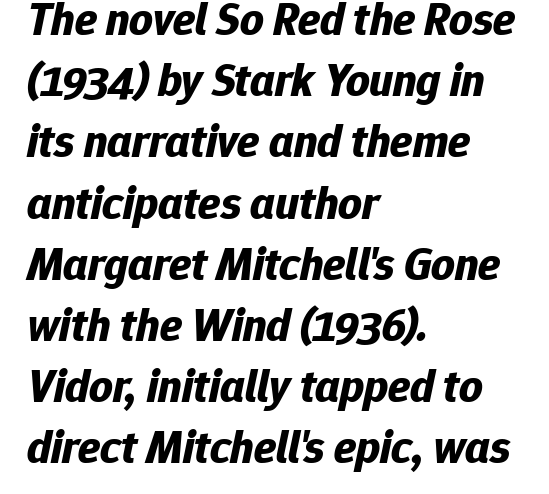
The image shows 46 px bold type, italic (leaning right); set left-aligned, normal line spacing (1.33x), normal letter spacing, not underlined; low stroke contrast and a medium x-height.
